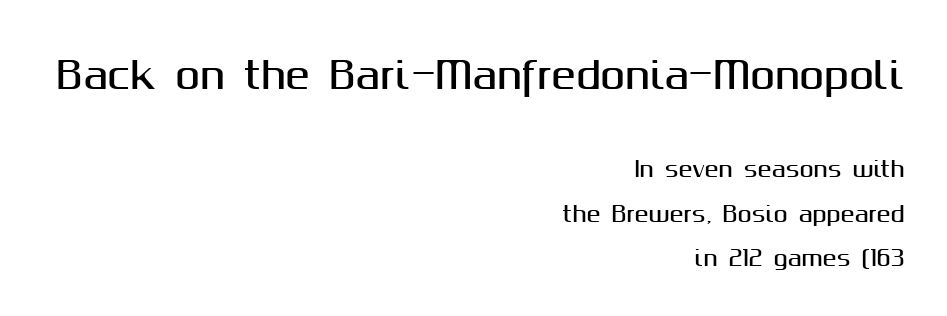
Q: Is the text italic (slanted)? A: No, it is upright.
Q: Is the typeface a serif or a sans-serif typeface? A: Sans-serif.
Q: Is the text underlined? A: No.
Q: How is the paragraph aligned? A: Right-aligned.
Q: Is the spacing between letters normal or unusually wide? A: Normal.
Q: Is the spacing between lines tight, normal or loose? A: Loose.
Q: Which block of text is set in a larger size, the first (top) or the second (bottom)? A: The first (top) one.
Q: Width (condensed, normal, or wide)? A: Normal.
Q: Stroke contrast? A: Medium.
Q: x-height? A: Medium.
Q: Monospaced? A: No.
